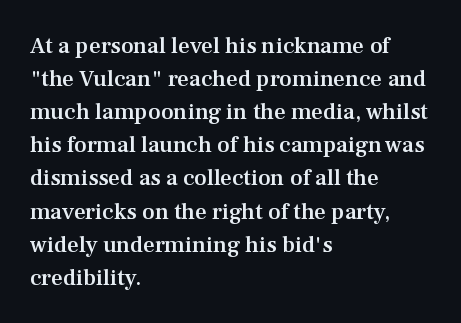
The image shows 23 px text type, upright; set left-aligned, normal line spacing (1.44x), normal letter spacing, not underlined.
